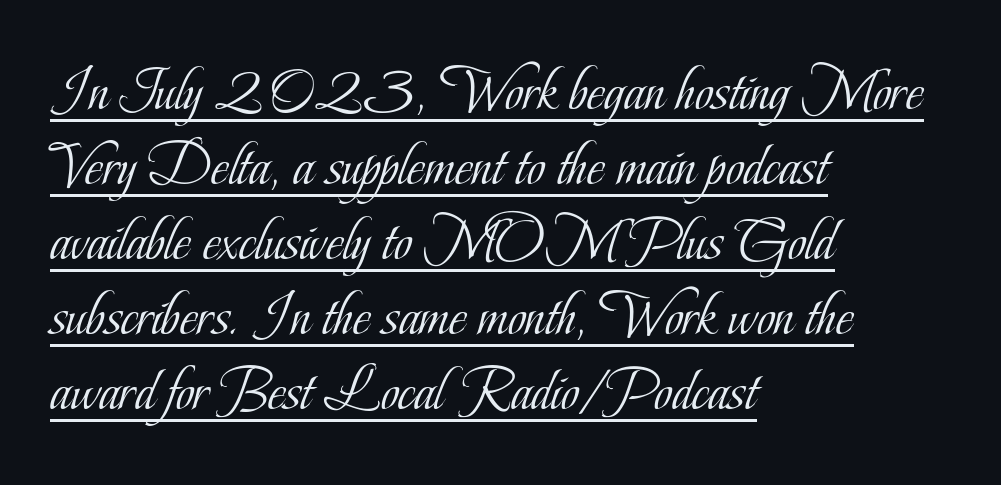
{"serif": "yes", "bold": "no", "weight": "light", "width": "condensed", "stroke_contrast": "low", "x_height": "small", "monospaced": "no", "underline": "yes", "align": "left", "line_spacing_ratio": 1.21, "letter_spacing": "normal", "letter_spacing_em": 0.0, "glyph_px": 62}
